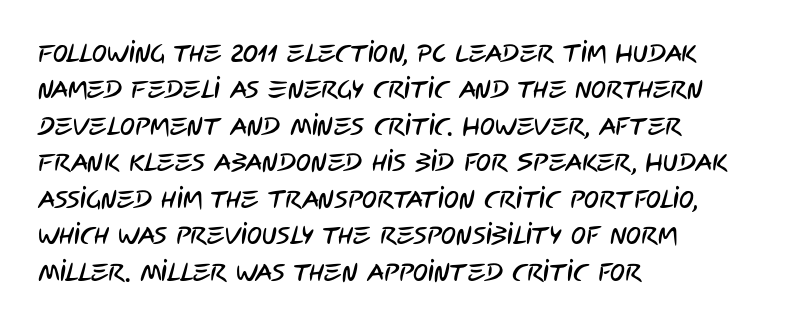
Quick note: interline space is typical. In CSS terms this would be text-align: left. Tracking here is standard; glyphs follow each other at the usual distance. Glance below the letters and you will spot only blank space.
